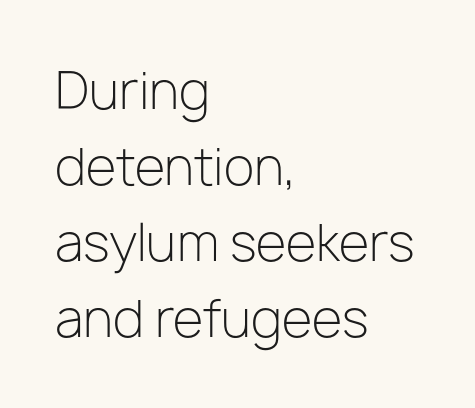
Character widths vary here, with narrow letters taking less room than wide ones. The type is set solid horizontally, with unmodified tracking. Tall strokes in this sample are plumb rather than angled. Each row of text sits above clean, open space. Examine the stroke ends and you'll find no serifs. Typeset ragged right — the left edge is the straight one.
